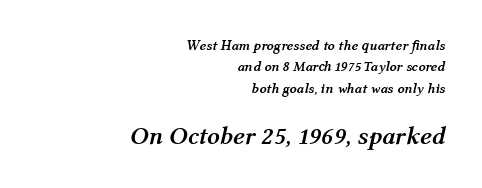
The baseline area is clear. Does the copy run flush right? Yes — the right margin is perfectly even. The specimen reads as italic at a glance. How are the letters spaced? Ordinarily, with no added tracking. Notice how descenders clear the ascenders below comfortably — that's standard leading.
